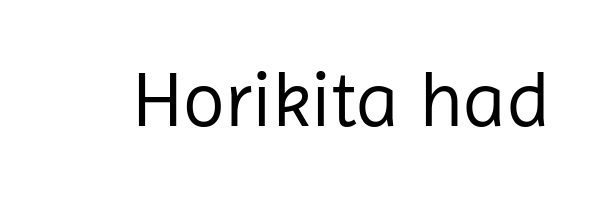
{"serif": "no", "italic": "no", "bold": "no", "weight": "regular", "width": "normal", "stroke_contrast": "low", "x_height": "medium", "monospaced": "no", "underline": "no", "letter_spacing": "normal", "letter_spacing_em": 0.0, "glyph_px": 77}
